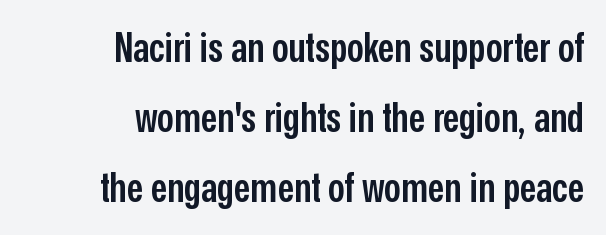
{"serif": "no", "italic": "no", "bold": "semi", "weight": "semibold", "width": "condensed", "stroke_contrast": "low", "x_height": "medium", "monospaced": "no", "underline": "no", "align": "right", "line_spacing_ratio": 1.71, "letter_spacing": "normal", "letter_spacing_em": 0.0, "glyph_px": 41}
